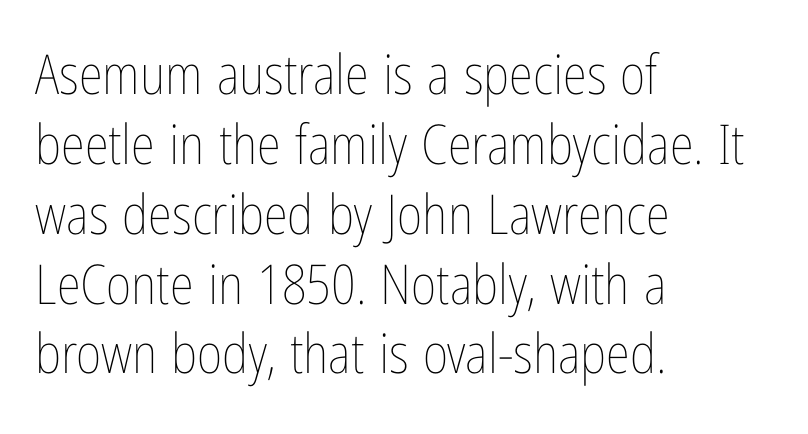
Notice how the stems are strictly vertical — no italics here. Notice how the passage keeps a crisp vertical edge on the left only. Looks like regular typesetting: each glyph gets only the width it needs. Anything drawn beneath the words? Only blank space.
